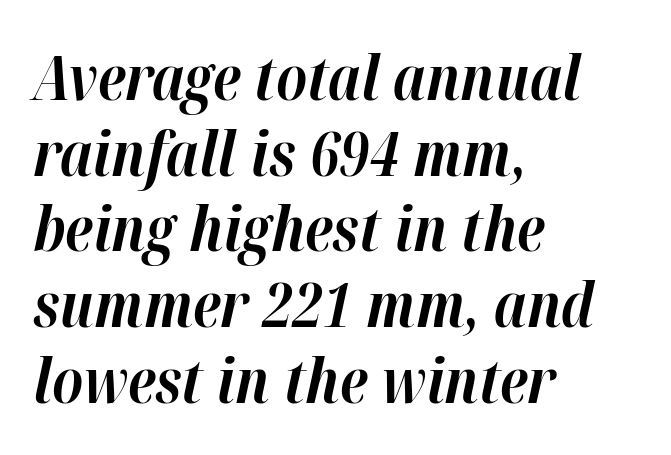
{"italic": "yes", "lean": "right", "slant_degrees": 12, "bold": "yes", "weight": "bold", "width": "normal", "stroke_contrast": "high", "x_height": "medium", "monospaced": "no", "underline": "no", "align": "left", "line_spacing_ratio": 1.22, "letter_spacing": "normal", "letter_spacing_em": 0.0, "glyph_px": 62}
